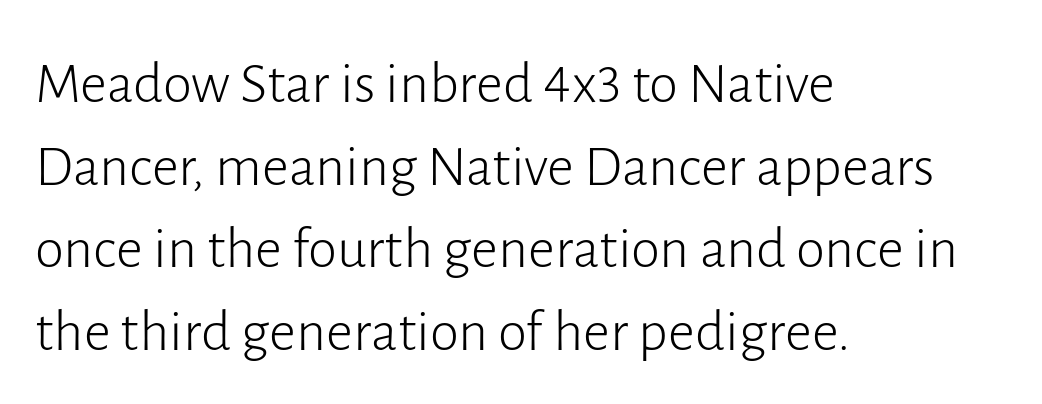
Honestly, there is no underline to notice here at all. The letterforms sit shoulder to shoulder at normal distance. Is this a heavy cut? Hardly; it is regular or lighter. Posture: upright roman. Proportional: the letters do not fall into vertical columns.
